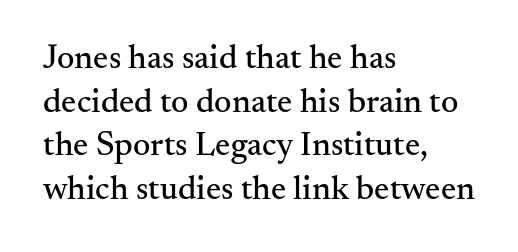
The image shows 34 px serif type, upright; set left-aligned, normal line spacing (1.28x), normal letter spacing, not underlined; medium stroke contrast and a small x-height.
